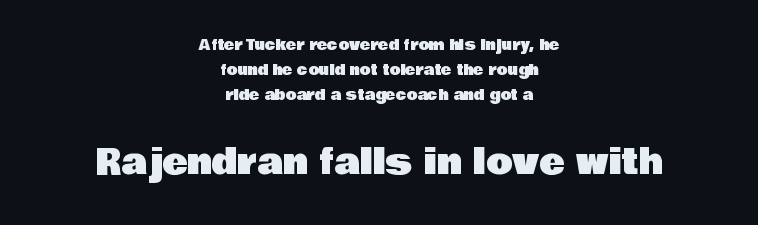
Regarding serifs, this sample does without them. You can tell it's not italic because the verticals are truly vertical. Here the glyphs are tracked normally, forming tight word shapes. Unmarked baselines from the first word to the last. Compared with a flush-left layout, this one balances lines on the center instead. The letters in the lower block stand taller than those in the block above.
